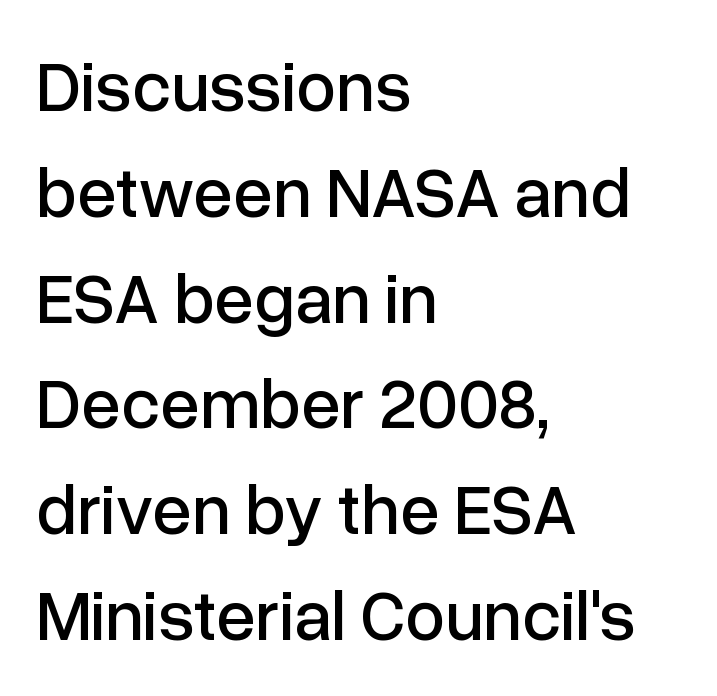
The designer went with a sans here, leaving each stem footless. Looks like regular typesetting: each glyph gets only the width it needs. These lines are set flush left with a ragged right edge. No word sits above an underline.
